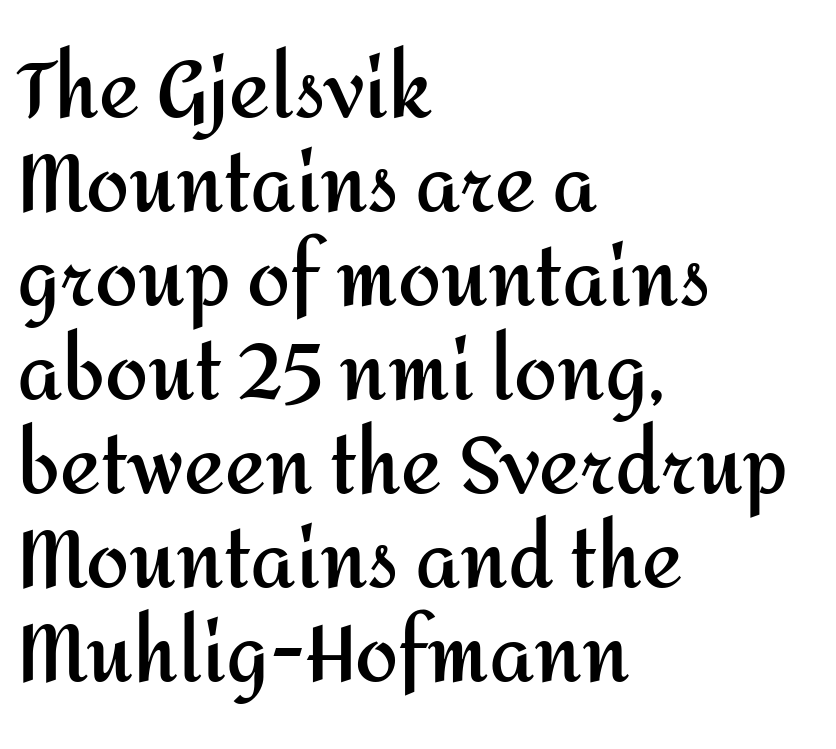
{"serif": "no", "italic": "no", "bold": "yes", "weight": "semibold", "width": "normal", "stroke_contrast": "medium", "x_height": "medium", "monospaced": "no", "underline": "no", "align": "left", "line_spacing_ratio": 1.22, "letter_spacing": "normal", "letter_spacing_em": 0.0, "glyph_px": 77}
